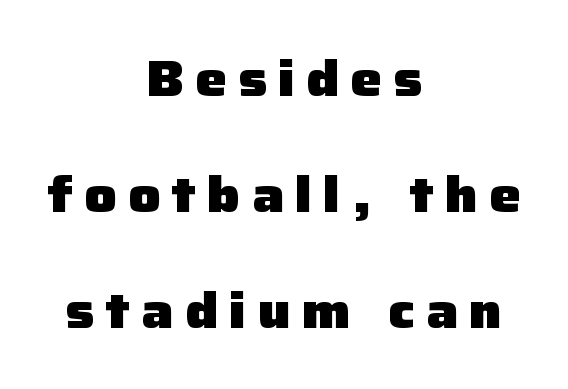
The image shows 50 px heavy sans-serif type, upright; set centered, loose line spacing (2.32x), unusually wide letter spacing (+0.22 em), not underlined; low stroke contrast and a medium x-height.
